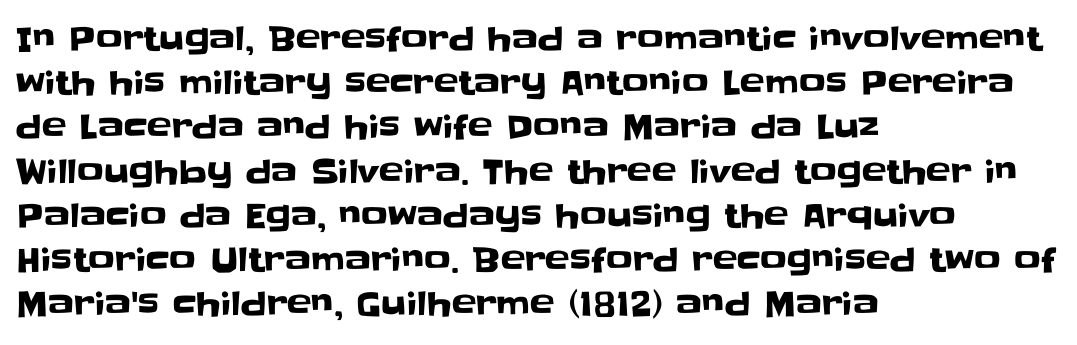
Which margin do the lines hug? The left one — the right edge is uneven. Every stem runs plumb, perpendicular to the baseline. Descenders are the only things crossing below the line. The passage shown is typed in a proportional face where columns would drift. The letterforms sit shoulder to shoulder at normal distance. These lines are composed in type without serifs.
